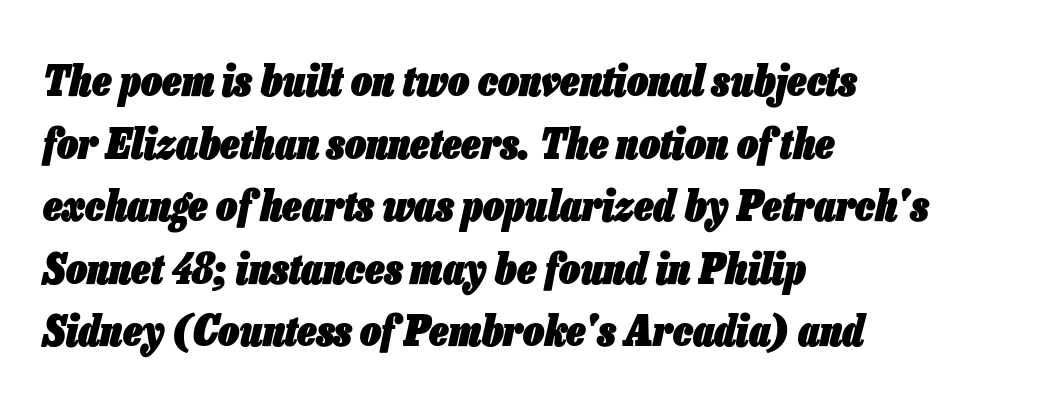
The image shows 42 px heavy, condensed type, italic (leaning right); set left-aligned, normal line spacing (1.49x), normal letter spacing, not underlined; low stroke contrast and a medium x-height.
